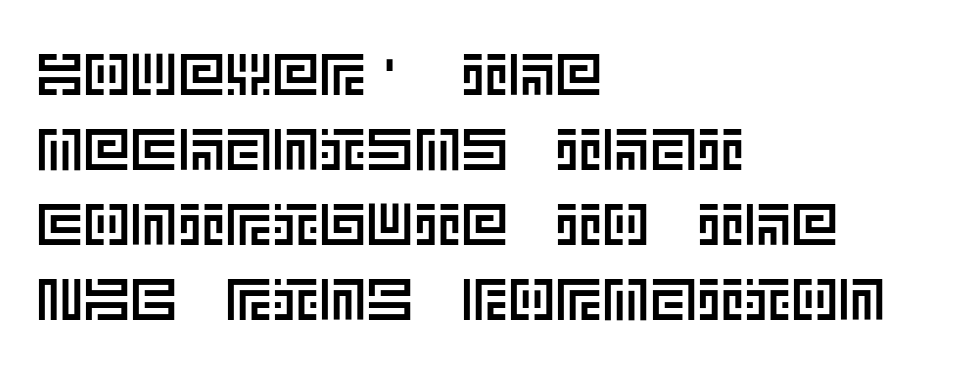
Q: Is the text italic (slanted)? A: No, it is upright.
Q: Is the text underlined? A: No.
Q: How is the paragraph aligned? A: Left-aligned.
Q: Is the spacing between letters normal or unusually wide? A: Normal.
Q: Is the spacing between lines tight, normal or loose? A: Normal.
Q: Width (condensed, normal, or wide)? A: Normal.
Q: x-height? A: Large.
